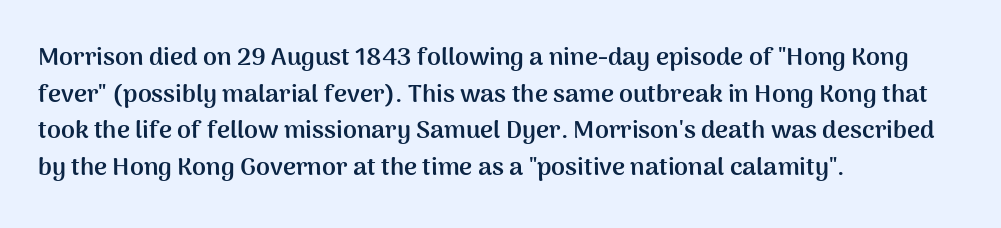
{"italic": "no", "bold": "yes", "underline": "no", "align": "left", "line_spacing": "normal", "line_spacing_ratio": 1.47, "letter_spacing": "normal", "letter_spacing_em": 0.0, "glyph_px": 25}
